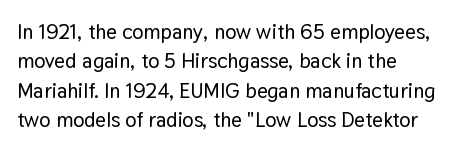
The image shows 21 px text type, upright; set left-aligned, normal line spacing (1.4x), normal letter spacing, not underlined.
